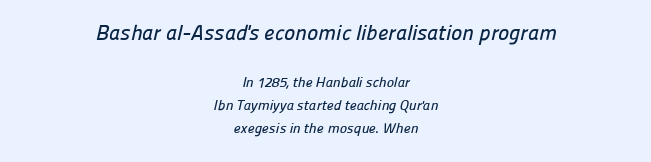
The image shows 21 px text type; set centered, normal line spacing (1.66x), normal letter spacing, not underlined; the first (top) block is 1.5x larger.
